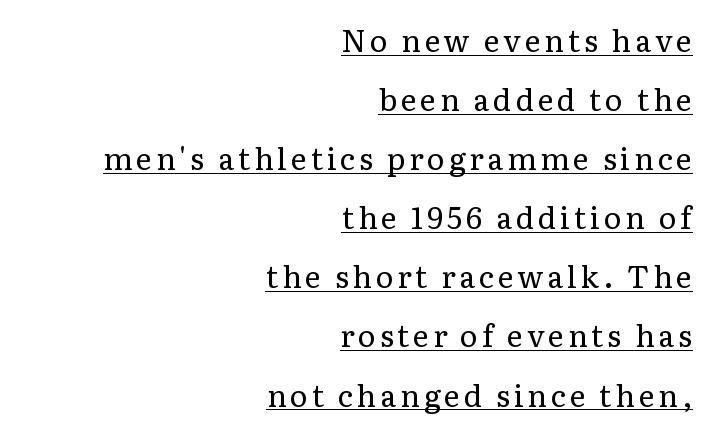
The image shows 30 px regular-weight serif type, upright; set right-aligned, loose line spacing (1.97x), underlined; low stroke contrast and a medium x-height.
